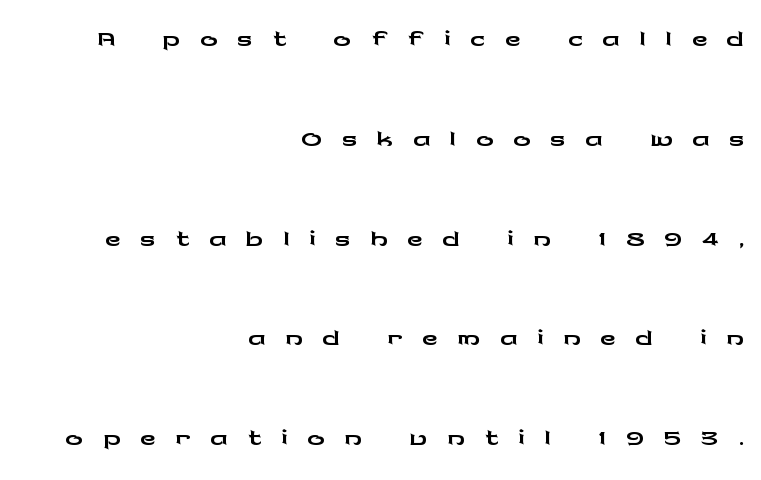
{"serif": "no", "italic": "no", "width": "wide", "stroke_contrast": "low", "x_height": "medium", "monospaced": "no", "underline": "no", "align": "right", "line_spacing": "loose", "line_spacing_ratio": 2.32, "letter_spacing": "wide", "letter_spacing_em": 0.45, "glyph_px": 43}
